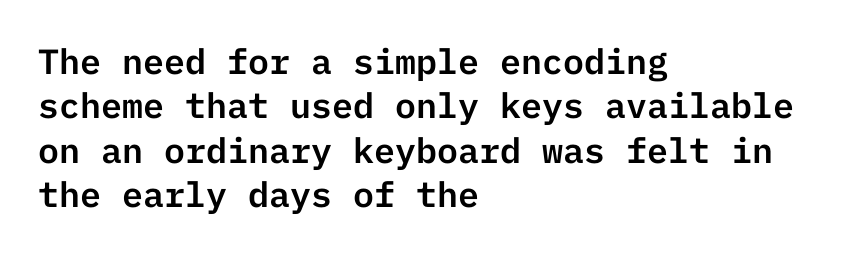
{"serif": "no", "italic": "no", "width": "normal", "stroke_contrast": "low", "x_height": "medium", "underline": "no", "align": "left", "line_spacing": "normal", "line_spacing_ratio": 1.27, "letter_spacing": "normal", "letter_spacing_em": 0.0, "glyph_px": 35}
